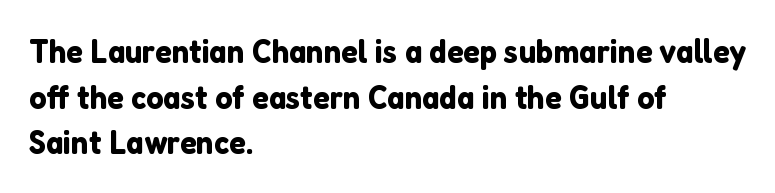
In terms of letterform style, serifs are entirely absent. These lines are set flush left with a ragged right edge. Baseline-to-baseline distance is the conventional proportion of letter height. Honestly, there is no underline to notice here at all. This sample uses an upright cut, with every glyph sitting square on the baseline.
